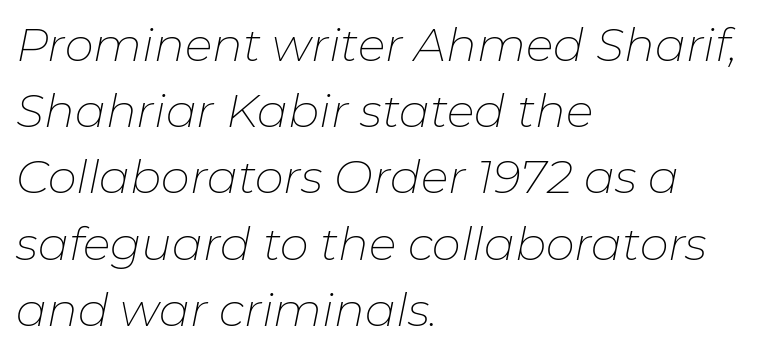
The image shows 46 px thin type, italic (leaning right); set left-aligned, normal line spacing (1.44x), normal letter spacing, not underlined; low stroke contrast and a medium x-height.
